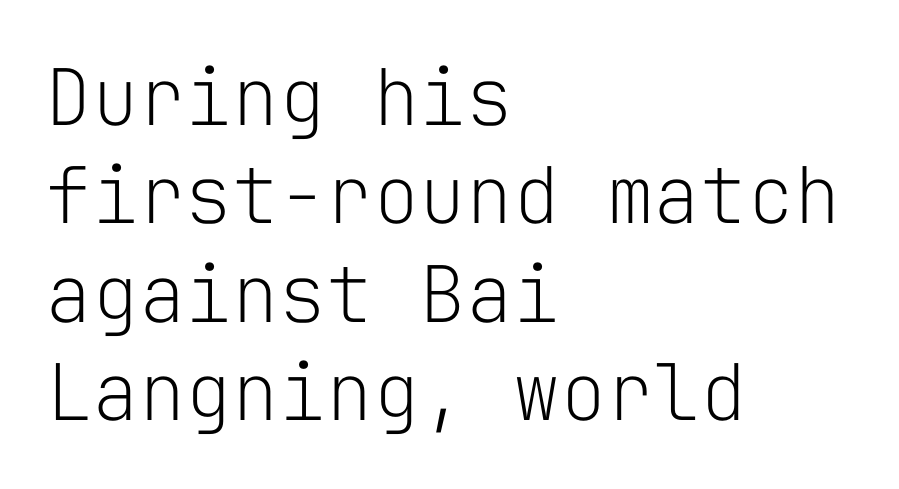
The image shows 78 px light sans-serif type, upright, monospaced; set left-aligned, normal line spacing (1.26x), normal letter spacing, not underlined; low stroke contrast and a medium x-height.
